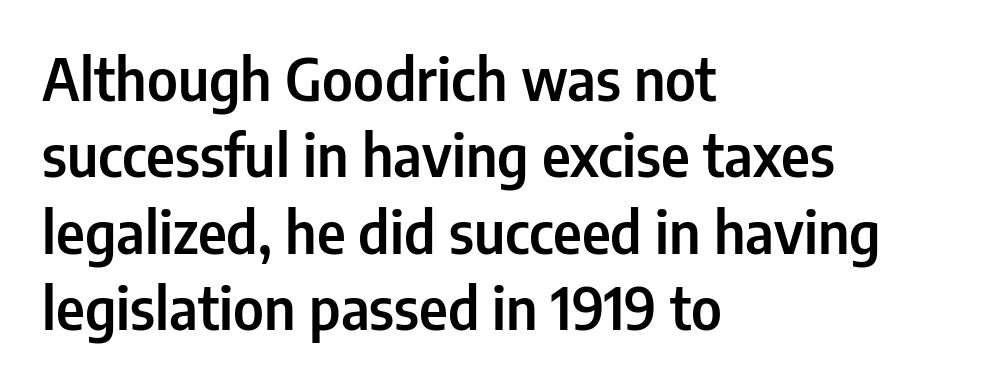
The image shows 57 px condensed sans-serif type, upright; set left-aligned, normal line spacing (1.34x), normal letter spacing, not underlined; low stroke contrast and a medium x-height.
